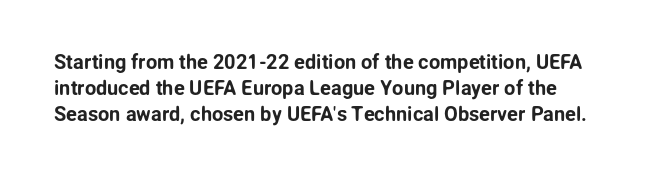
The image shows 20 px text type, upright; set left-aligned, normal line spacing (1.31x), normal letter spacing, not underlined.
